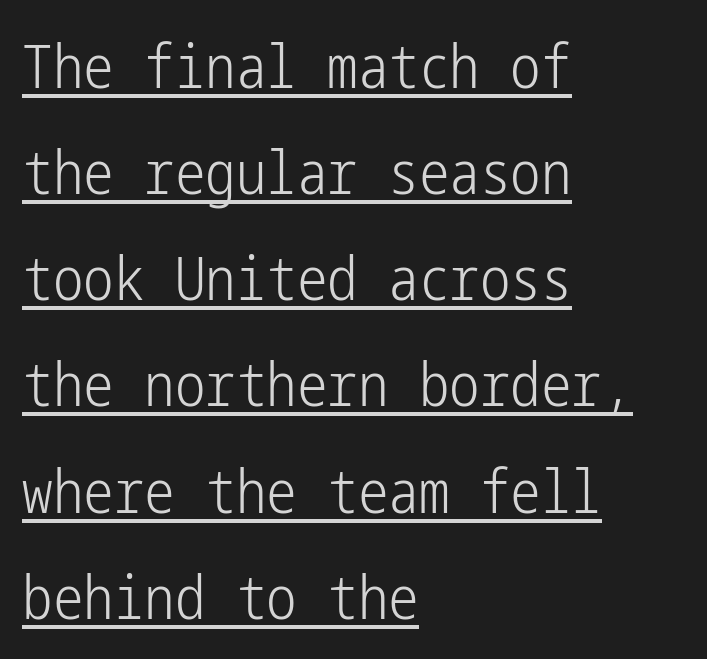
Q: Is the text bold? A: No.
Q: Is the text italic (slanted)? A: No, it is upright.
Q: Is the typeface a serif or a sans-serif typeface? A: Sans-serif.
Q: Is the text underlined? A: Yes.
Q: How is the paragraph aligned? A: Left-aligned.
Q: Is the spacing between letters normal or unusually wide? A: Normal.
Q: Width (condensed, normal, or wide)? A: Condensed.
Q: Stroke contrast? A: Low.
Q: x-height? A: Medium.
